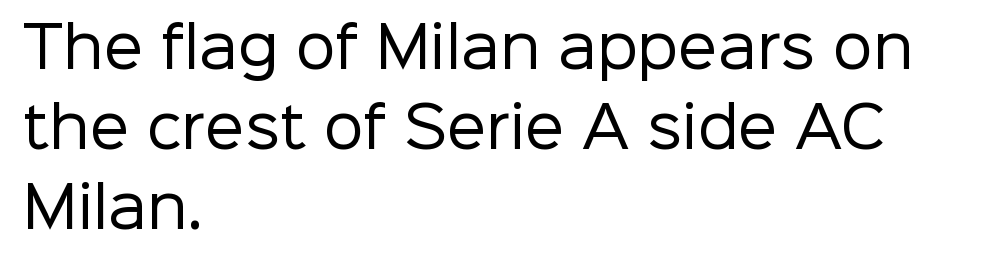
Q: Is the text bold? A: No.
Q: Is the text italic (slanted)? A: No, it is upright.
Q: Is the typeface a serif or a sans-serif typeface? A: Sans-serif.
Q: Is the text underlined? A: No.
Q: How is the paragraph aligned? A: Left-aligned.
Q: Is the spacing between letters normal or unusually wide? A: Normal.
Q: Is the spacing between lines tight, normal or loose? A: Normal.
Q: Width (condensed, normal, or wide)? A: Normal.
Q: Stroke contrast? A: Low.
Q: x-height? A: Medium.
Q: Monospaced? A: No.
